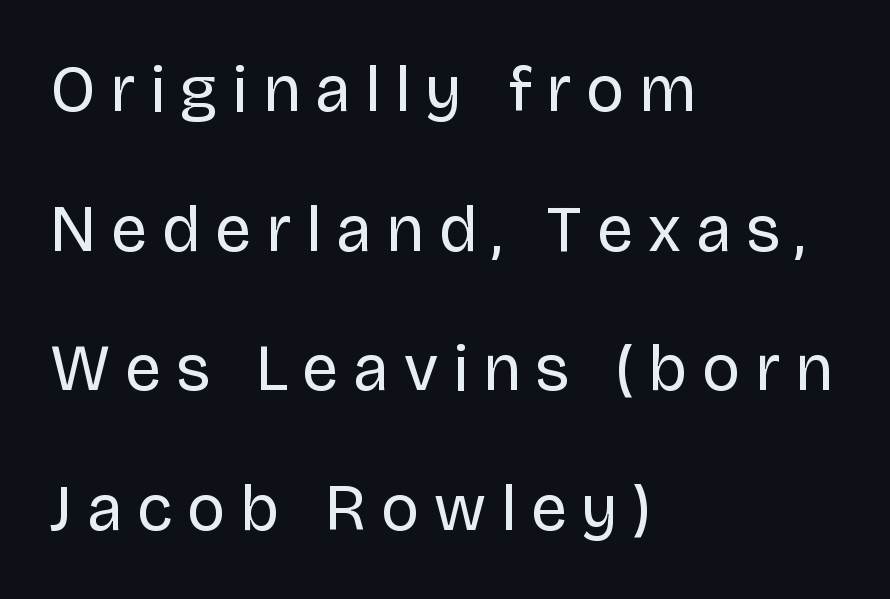
The image shows 65 px regular-weight sans-serif type, upright; set left-aligned, loose line spacing (2.15x), unusually wide letter spacing (+0.23 em), not underlined; low stroke contrast and a large x-height.
